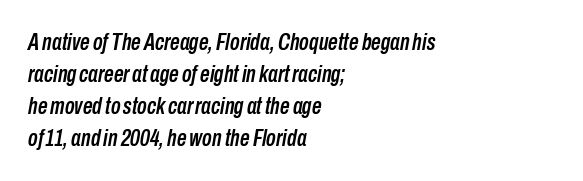
{"italic": "yes", "lean": "right", "slant_degrees": 10, "underline": "no", "align": "left", "line_spacing": "normal", "line_spacing_ratio": 1.34, "letter_spacing": "normal", "letter_spacing_em": 0.0, "glyph_px": 24}
